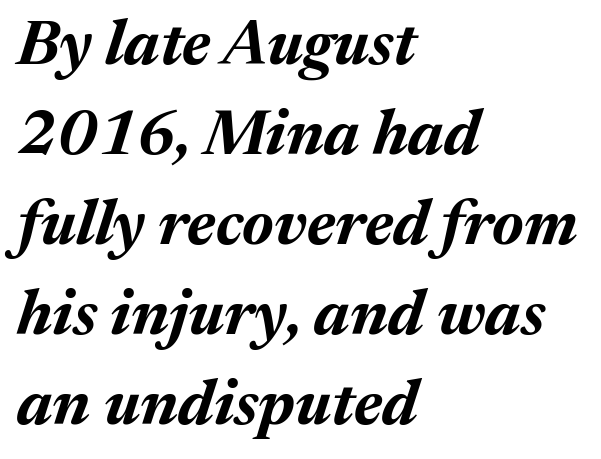
Q: Is the text bold? A: Yes.
Q: Is the text italic (slanted)? A: Yes, it leans right by about 17 degrees.
Q: Is the text underlined? A: No.
Q: How is the paragraph aligned? A: Left-aligned.
Q: Is the spacing between letters normal or unusually wide? A: Normal.
Q: Is the spacing between lines tight, normal or loose? A: Normal.
Q: Width (condensed, normal, or wide)? A: Normal.
Q: Stroke contrast? A: Medium.
Q: x-height? A: Medium.
Q: Monospaced? A: No.
